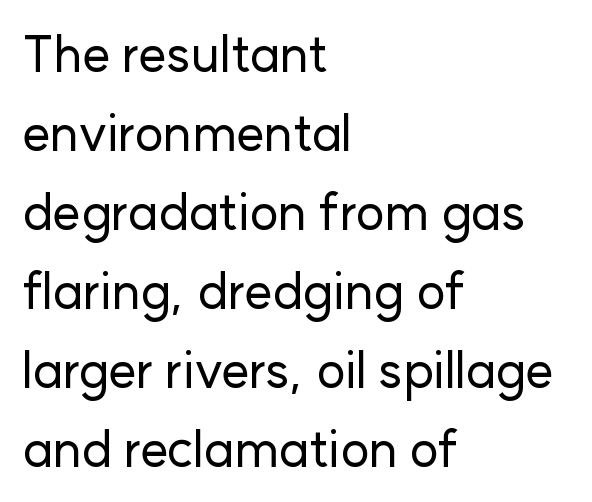
{"serif": "no", "italic": "no", "width": "normal", "stroke_contrast": "low", "x_height": "medium", "monospaced": "no", "underline": "no", "align": "left", "line_spacing": "normal", "line_spacing_ratio": 1.58, "letter_spacing": "normal", "letter_spacing_em": 0.0, "glyph_px": 50}
